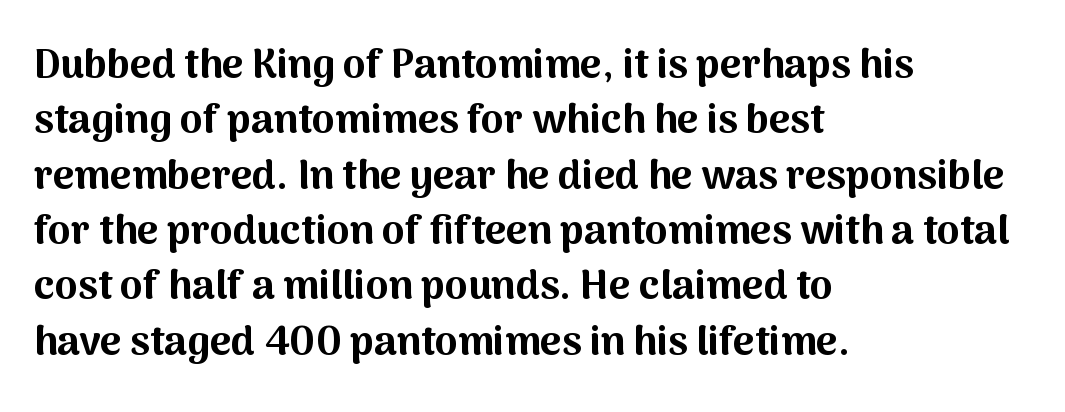
Q: Is the text bold? A: Yes.
Q: Is the text italic (slanted)? A: No, it is upright.
Q: Is the typeface a serif or a sans-serif typeface? A: Sans-serif.
Q: Is the text underlined? A: No.
Q: How is the paragraph aligned? A: Left-aligned.
Q: Is the spacing between letters normal or unusually wide? A: Normal.
Q: Is the spacing between lines tight, normal or loose? A: Normal.
Q: Width (condensed, normal, or wide)? A: Normal.
Q: Stroke contrast? A: Medium.
Q: x-height? A: Medium.
Q: Monospaced? A: No.
